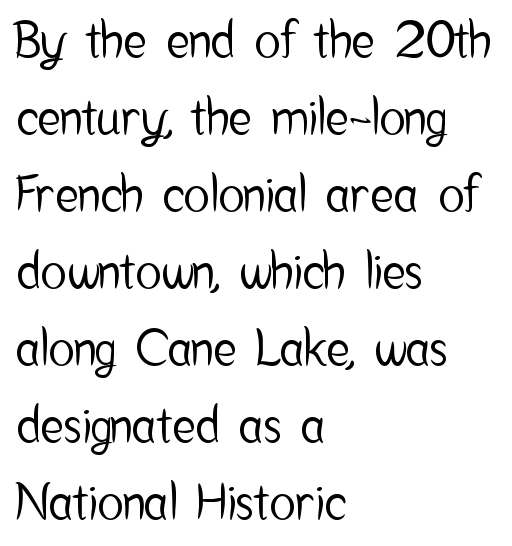
{"serif": "no", "italic": "no", "width": "condensed", "stroke_contrast": "low", "x_height": "medium", "monospaced": "no", "underline": "no", "align": "left", "line_spacing": "normal", "line_spacing_ratio": 1.57, "letter_spacing": "normal", "letter_spacing_em": 0.0, "glyph_px": 49}
